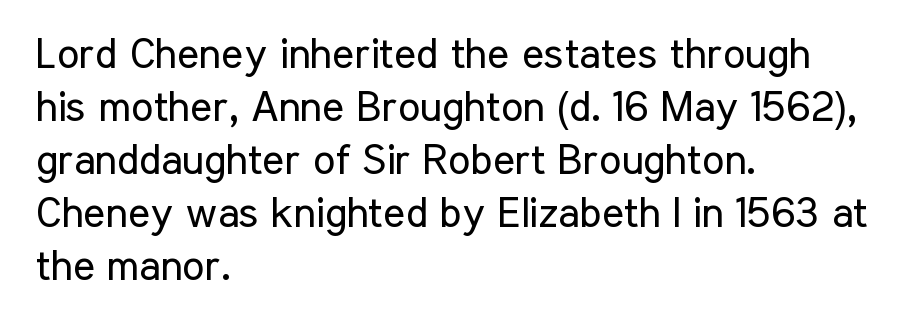
A typesetter would call this proportional, since set widths differ per character. Typographically, this falls in the sans-serif category. Letters have the restrained weight of plain body copy at most. In terms of leading, this rendering sits right in the middle. Standard letterfit; no display-style spreading of the glyphs.
